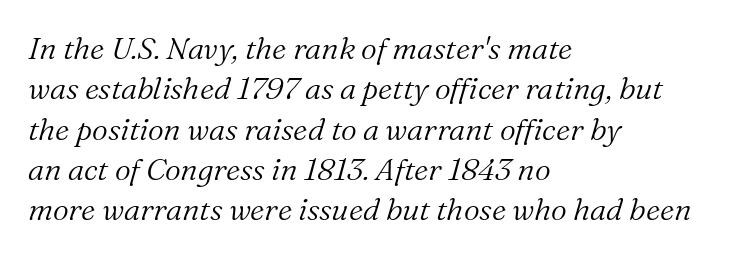
{"serif": "yes", "italic": "yes", "lean": "right", "slant_degrees": 16, "bold": "no", "weight": "light", "width": "normal", "stroke_contrast": "medium", "x_height": "medium", "monospaced": "no", "underline": "no", "align": "left", "line_spacing": "normal", "line_spacing_ratio": 1.3, "letter_spacing": "normal", "letter_spacing_em": 0.0, "glyph_px": 31}
